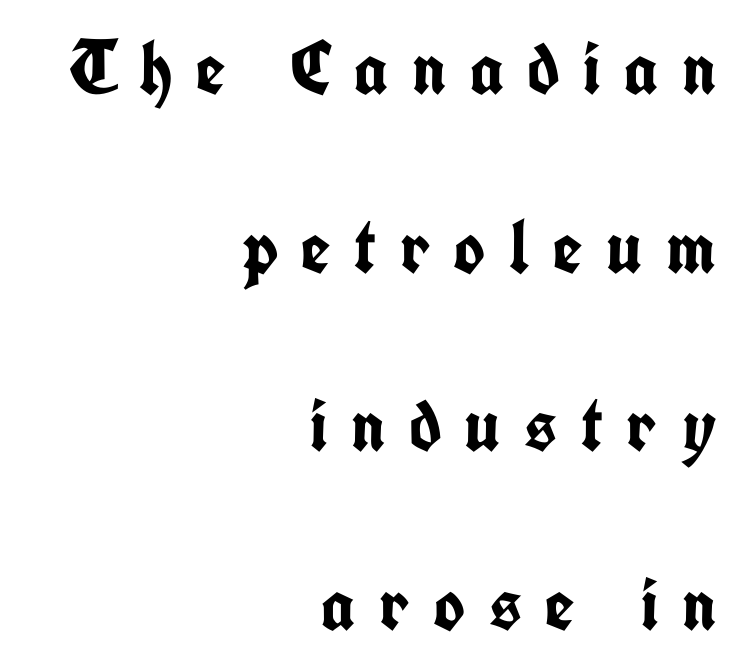
The image shows 76 px semibold, condensed sans-serif type, upright; set right-aligned, loose line spacing (2.35x), unusually wide letter spacing (+0.31 em), not underlined; low stroke contrast and a medium x-height.
